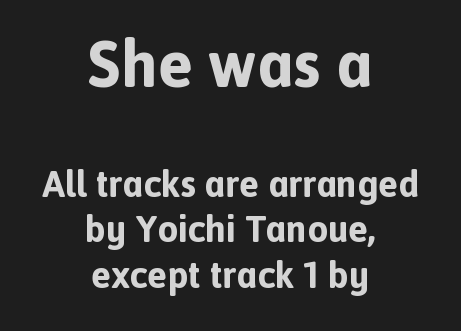
Honestly, the letter spacing is just normal — you wouldn't notice it. This layout puts the oversized block above and the modest block below. Neither beginnings nor endings align; midpoints do. Tall strokes in this sample are plumb rather than angled.
